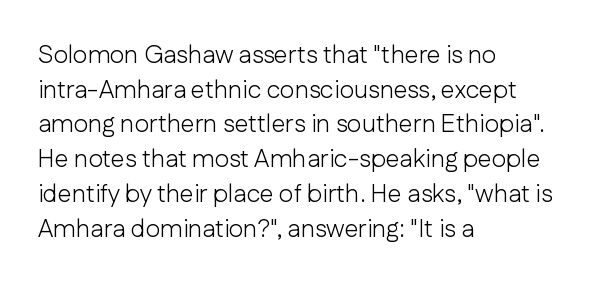
{"italic": "no", "bold": "no", "underline": "no", "align": "left", "line_spacing": "normal", "line_spacing_ratio": 1.39, "letter_spacing": "normal", "letter_spacing_em": 0.0, "glyph_px": 25}
